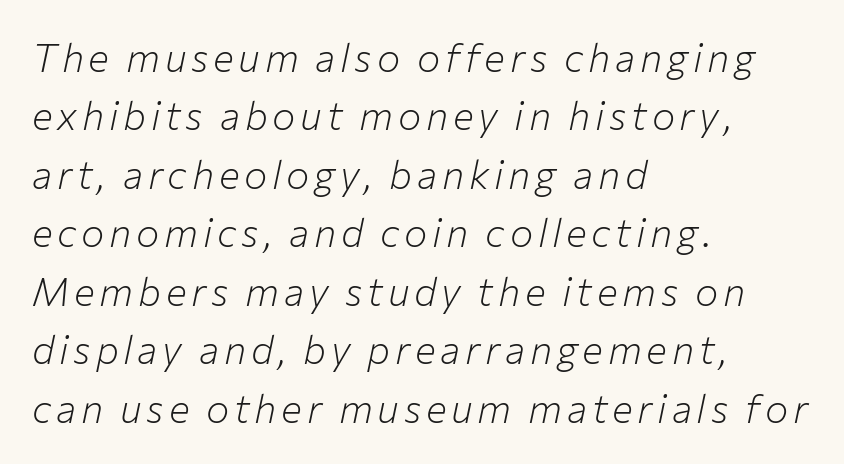
{"italic": "yes", "lean": "right", "slant_degrees": 12, "bold": "no", "weight": "light", "width": "normal", "stroke_contrast": "low", "x_height": "medium", "monospaced": "no", "underline": "no", "align": "left", "line_spacing": "normal", "line_spacing_ratio": 1.5, "glyph_px": 39}
